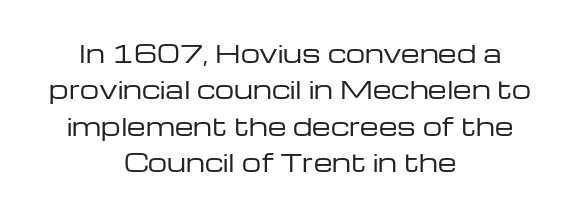
Q: Is the text bold? A: No.
Q: Is the text italic (slanted)? A: No, it is upright.
Q: Is the text underlined? A: No.
Q: How is the paragraph aligned? A: Centered.
Q: Is the spacing between letters normal or unusually wide? A: Normal.
Q: Is the spacing between lines tight, normal or loose? A: Normal.
